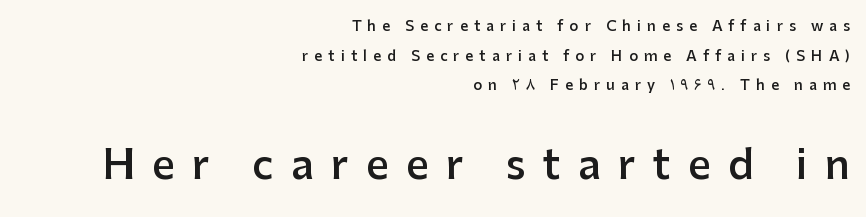
The image shows 40 px semibold sans-serif type, upright; set right-aligned, loose line spacing (2.12x), unusually wide letter spacing (+0.43 em), not underlined; the second (bottom) block is 2.86x larger; low stroke contrast and a medium x-height.
